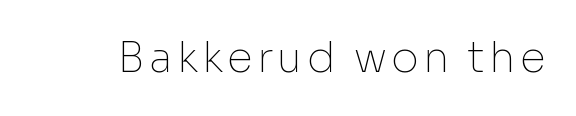
Q: Is the text bold? A: No.
Q: Is the text italic (slanted)? A: No, it is upright.
Q: Is the typeface a serif or a sans-serif typeface? A: Sans-serif.
Q: Is the text underlined? A: No.
Q: Width (condensed, normal, or wide)? A: Normal.
Q: Stroke contrast? A: Low.
Q: x-height? A: Medium.
Q: Monospaced? A: No.
